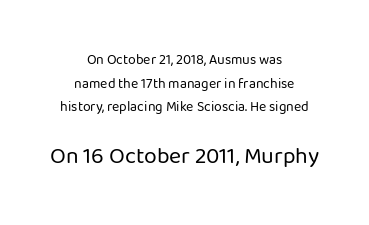
The image shows 23 px text type, upright; set centered, normal line spacing (1.69x), normal letter spacing, not underlined; the second (bottom) block is 1.64x larger.
